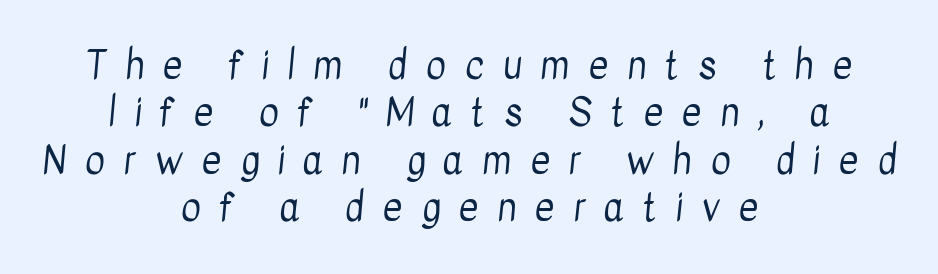
The letters are spread apart with noticeably loose tracking. The gap between lines stays unmarked. The rag falls on both sides of this text block equally. Stroke thickness stays within the range of a standard reading face or lighter. The designer left line spacing at the default. I'd call this a sans setting — the letters go barefoot.
